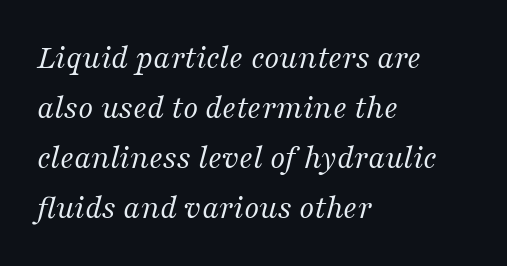
The lines sit at an ordinary, default distance from one another. Examine the stroke ends and you'll spot serifs. A typesetter would call this proportional, since set widths differ per character. Nothing unusual about the tracking: characters are spaced as the font intends. Is this a heavy cut? Hardly; it is regular or lighter. This sample is left-justified, so line endings fall wherever the words run out.
